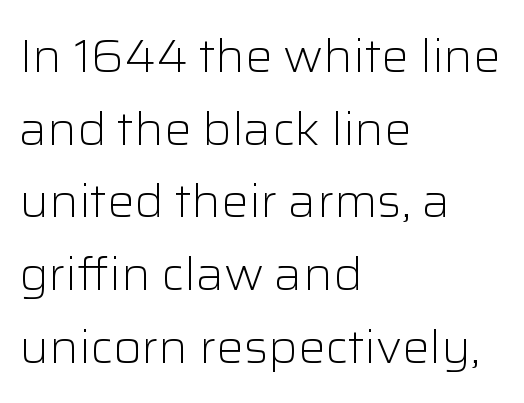
The image shows 46 px light sans-serif type, upright; set left-aligned, normal line spacing (1.58x), normal letter spacing, not underlined; low stroke contrast and a medium x-height.
